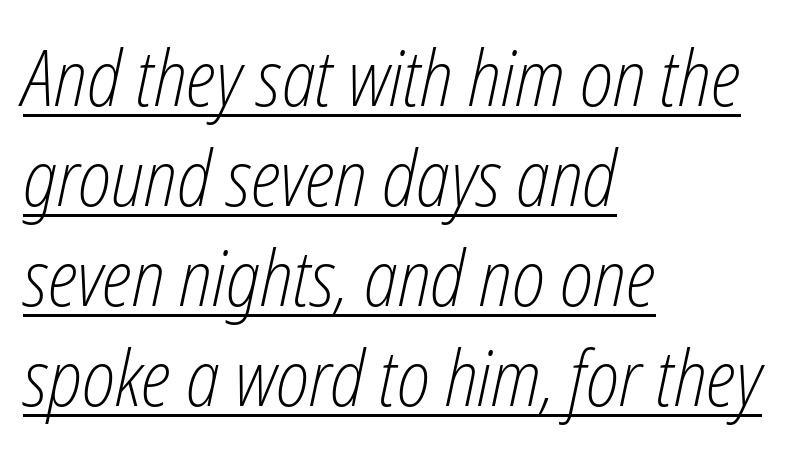
{"italic": "yes", "lean": "right", "slant_degrees": 12, "bold": "no", "weight": "light", "width": "condensed", "stroke_contrast": "low", "x_height": "medium", "monospaced": "no", "underline": "yes", "align": "left", "line_spacing": "normal", "line_spacing_ratio": 1.3, "letter_spacing": "normal", "letter_spacing_em": 0.0, "glyph_px": 77}
